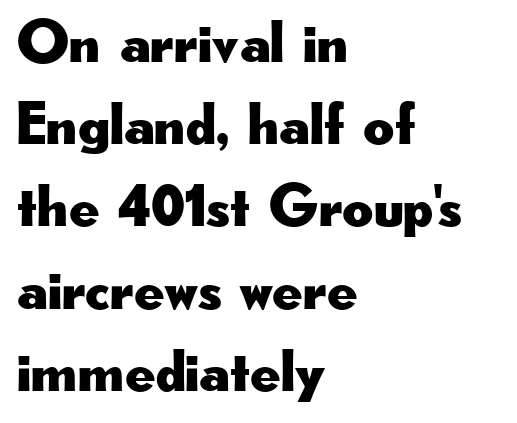
The image shows 60 px wide sans-serif type, upright; set left-aligned, normal line spacing (1.37x), normal letter spacing, not underlined; low stroke contrast and a small x-height.
